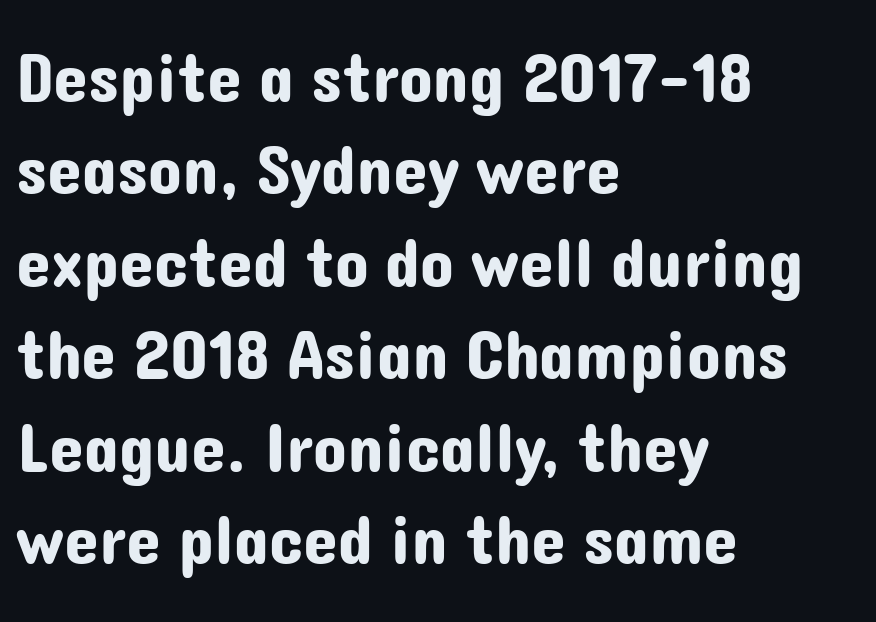
The image shows 70 px sans-serif type, upright; set left-aligned, normal line spacing (1.32x), normal letter spacing, not underlined; low stroke contrast and a medium x-height.
